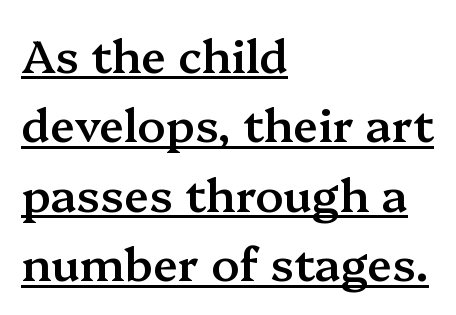
In terms of letterform style, serifs are clearly present. The rendering uses a semibold face; strokes are thickened but not to full bold. The rendering anchors every line to the left-hand side. The typesetter has applied underlining to the passage shown. The space between consecutive lines is moderate. Is the letter spacing exaggerated? No — it looks like the ordinary default.
